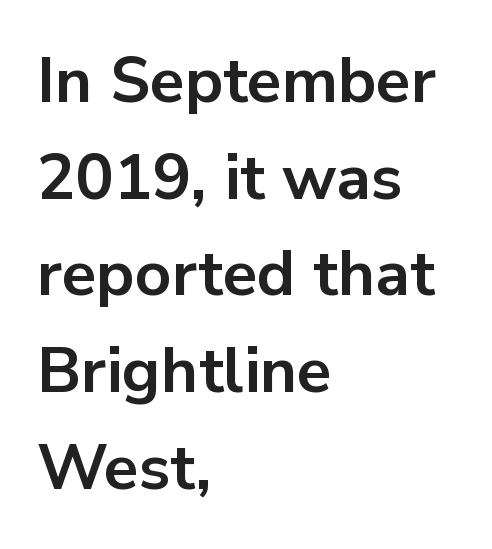
{"serif": "no", "italic": "no", "bold": "yes", "weight": "bold", "width": "normal", "stroke_contrast": "low", "x_height": "medium", "monospaced": "no", "underline": "no", "align": "left", "line_spacing": "normal", "line_spacing_ratio": 1.51, "letter_spacing": "normal", "letter_spacing_em": 0.0, "glyph_px": 64}
